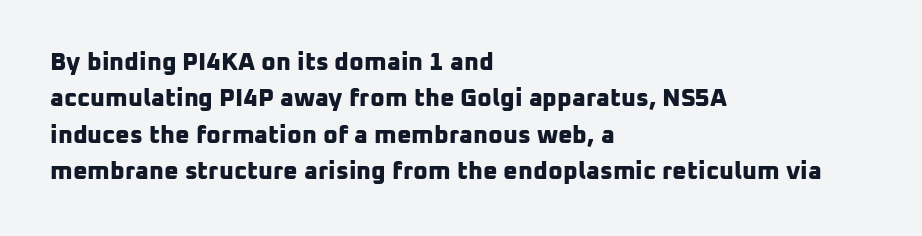
The image shows 25 px bold type; set left-aligned, normal line spacing (1.46x), normal letter spacing, not underlined.
